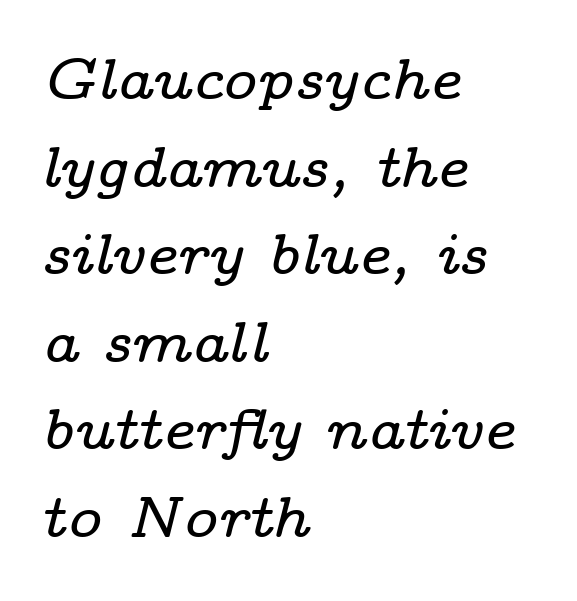
The lettering tilts uniformly, giving the passage an italic look. Rule under the text: the space is simply empty. I'd call this a serif setting — the letters wear small feet. Honestly, the row spacing looks completely unremarkable. This sample has the flowing, uneven cadence of proportional lettering.
